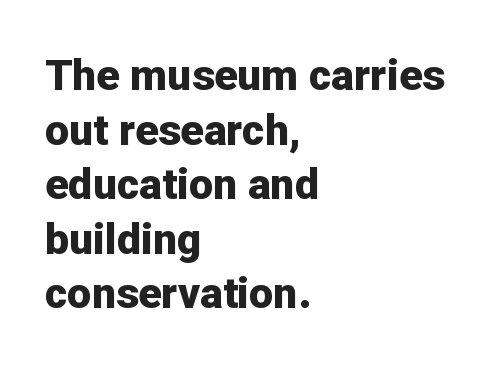
The image shows 43 px bold sans-serif type, upright; set left-aligned, normal line spacing (1.27x), normal letter spacing, not underlined; low stroke contrast and a medium x-height.
